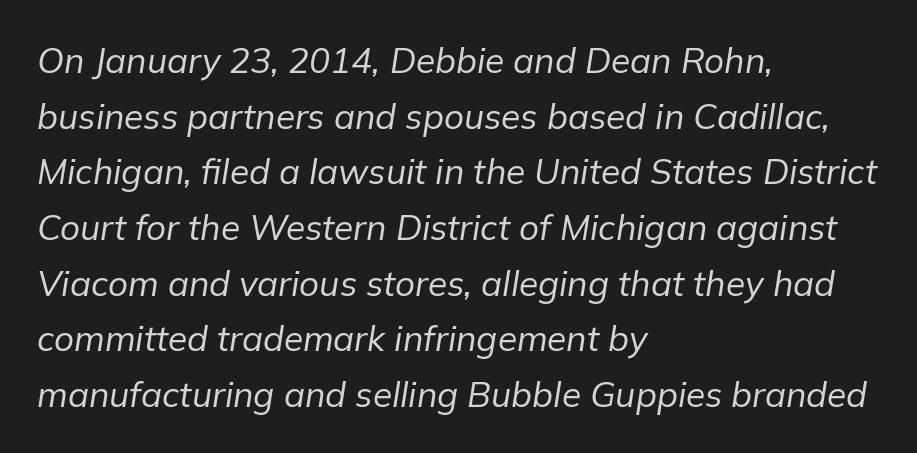
The passage shown is typed in a proportional face where columns would drift. Quick note: italic. Weight class: somewhere from thin through regular. You could call the tracking neutral — neither tight nor loose. Does the copy run flush right? No — it runs flush left. One glance says typical: line gaps are just what's usual.
